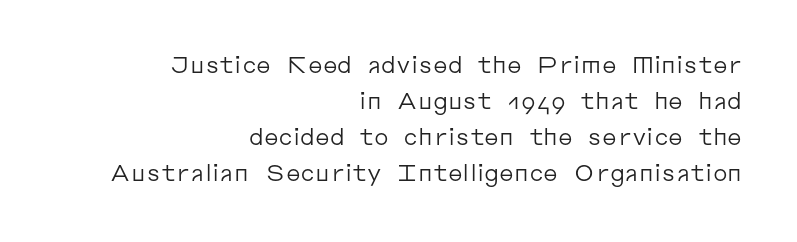
{"italic": "no", "bold": "no", "underline": "no", "align": "right", "line_spacing": "normal", "line_spacing_ratio": 1.56, "letter_spacing": "normal", "letter_spacing_em": 0.0, "glyph_px": 23}
